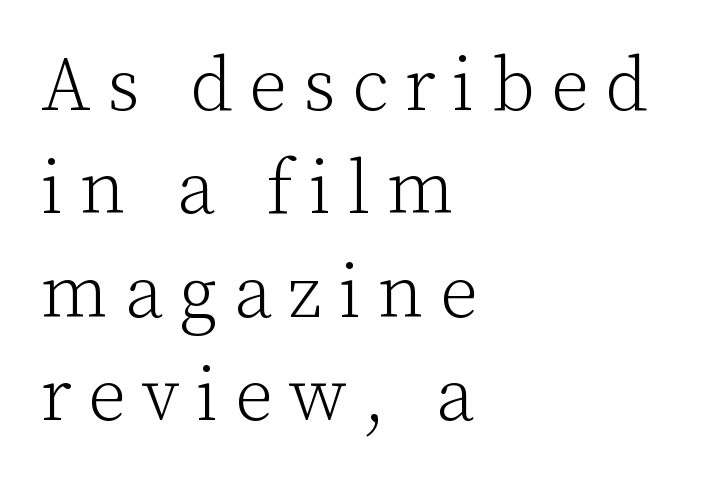
Compared with a typical body face, this is equally light or lighter still. One glance says typical: line gaps are just what's usual. Typeset ragged right — the left edge is the straight one. Quick note: not italic, upright.
